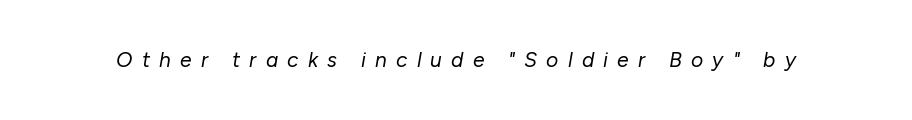
{"italic": "yes", "lean": "right", "slant_degrees": 10, "bold": "no", "underline": "no", "letter_spacing": "wide", "letter_spacing_em": 0.44, "glyph_px": 21}
